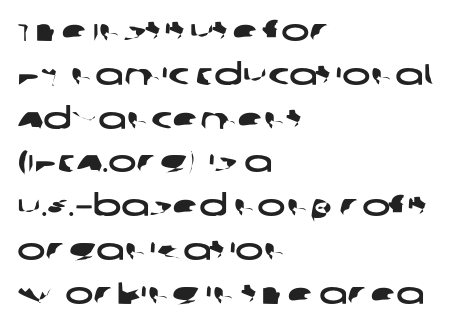
{"serif": "no", "width": "wide", "stroke_contrast": "low", "x_height": "large", "monospaced": "no", "underline": "no", "align": "left", "line_spacing": "normal", "line_spacing_ratio": 1.46, "letter_spacing": "normal", "letter_spacing_em": 0.0, "glyph_px": 30}
